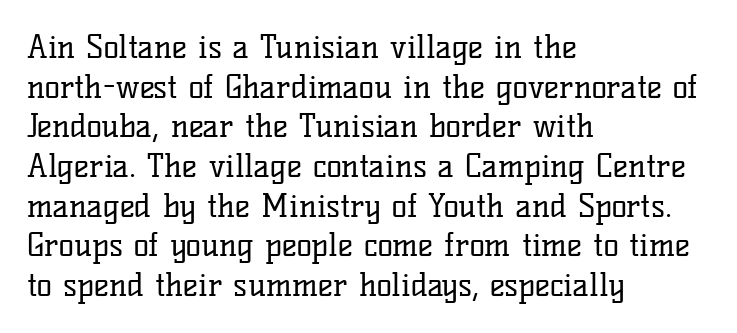
Q: Is the text bold? A: No.
Q: Is the text italic (slanted)? A: No, it is upright.
Q: Is the typeface a serif or a sans-serif typeface? A: Serif.
Q: Is the text underlined? A: No.
Q: How is the paragraph aligned? A: Left-aligned.
Q: Is the spacing between letters normal or unusually wide? A: Normal.
Q: Width (condensed, normal, or wide)? A: Normal.
Q: Stroke contrast? A: Low.
Q: x-height? A: Medium.
Q: Monospaced? A: No.
